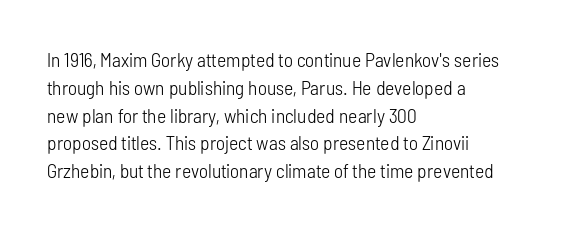
The image shows 20 px text type, upright; set left-aligned, normal line spacing (1.39x), normal letter spacing, not underlined.
